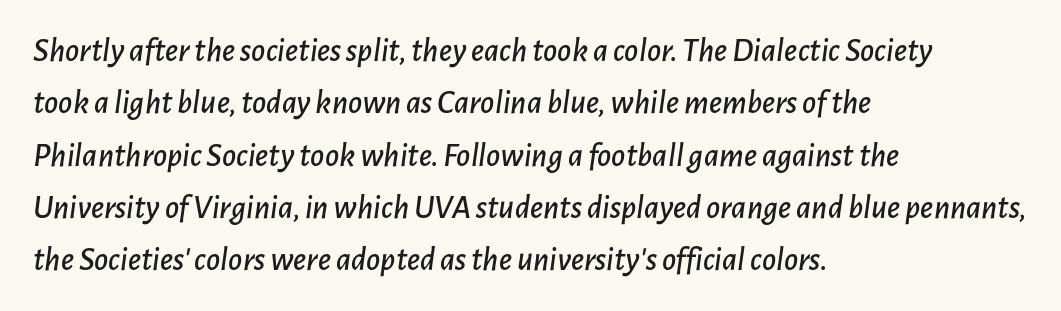
Q: Is the text italic (slanted)? A: Yes, it leans right by about 7 degrees.
Q: Is the text underlined? A: No.
Q: How is the paragraph aligned? A: Left-aligned.
Q: Is the spacing between letters normal or unusually wide? A: Normal.
Q: Is the spacing between lines tight, normal or loose? A: Normal.
Q: Width (condensed, normal, or wide)? A: Normal.
Q: Stroke contrast? A: Low.
Q: x-height? A: Medium.
Q: Monospaced? A: No.
